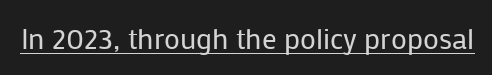
These characters rest on top of a visible drawn line. Ordinary non-slanted type is in use. Is this a heavy cut? Hardly; it is regular or lighter. Here the glyphs are tracked normally, forming tight word shapes.
